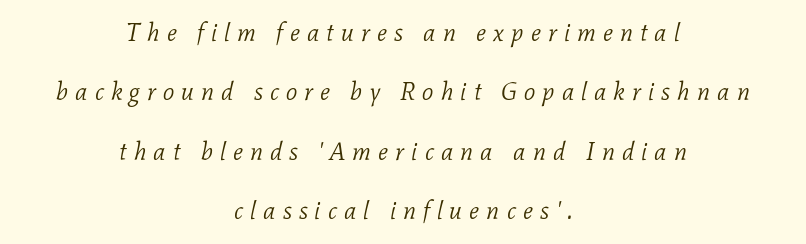
{"italic": "yes", "lean": "right", "slant_degrees": 11, "bold": "no", "underline": "no", "align": "center", "line_spacing": "loose", "line_spacing_ratio": 2.38, "letter_spacing": "wide", "letter_spacing_em": 0.28, "glyph_px": 25}
